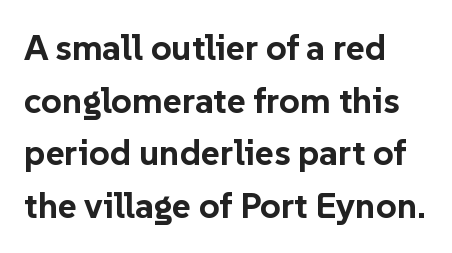
Q: Is the text bold? A: Yes.
Q: Is the text italic (slanted)? A: No, it is upright.
Q: Is the typeface a serif or a sans-serif typeface? A: Sans-serif.
Q: Is the text underlined? A: No.
Q: How is the paragraph aligned? A: Left-aligned.
Q: Is the spacing between letters normal or unusually wide? A: Normal.
Q: Is the spacing between lines tight, normal or loose? A: Normal.
Q: Width (condensed, normal, or wide)? A: Normal.
Q: Stroke contrast? A: Low.
Q: x-height? A: Medium.
Q: Monospaced? A: No.
